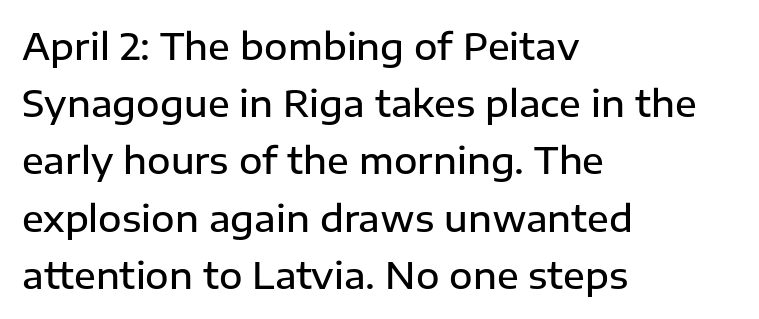
The specimen omits any rule beneath the text block's lines. How are the letters spaced? Ordinarily, with no added tracking. Look at the stroke-to-counter ratio: somewhat heavy, a semibold. The text block is weighted toward the left margin, trailing off unevenly rightward. Looks like regular typesetting: each glyph gets only the width it needs. The rendering shows plain stroke endings on the letterforms — a sans-serif design.
